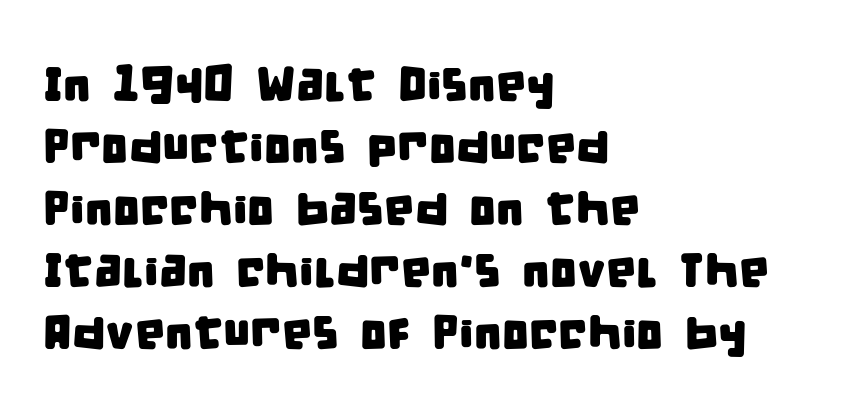
Letters rest on an invisible, unmarked baseline. Type style note: lacks serifs. Looks like regular typesetting: each glyph gets only the width it needs. How are the letters spaced? Ordinarily, with no added tracking.
